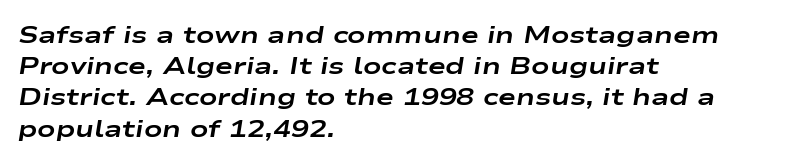
{"italic": "yes", "lean": "right", "slant_degrees": 9, "bold": "yes", "underline": "no", "align": "left", "line_spacing": "normal", "line_spacing_ratio": 1.3, "letter_spacing": "normal", "letter_spacing_em": 0.0, "glyph_px": 24}
